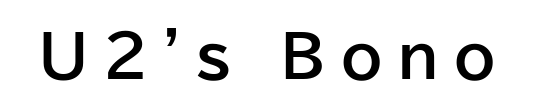
{"serif": "no", "italic": "no", "bold": "yes", "weight": "bold", "width": "normal", "stroke_contrast": "low", "x_height": "medium", "monospaced": "no", "underline": "no", "letter_spacing": "wide", "letter_spacing_em": 0.25, "glyph_px": 59}
